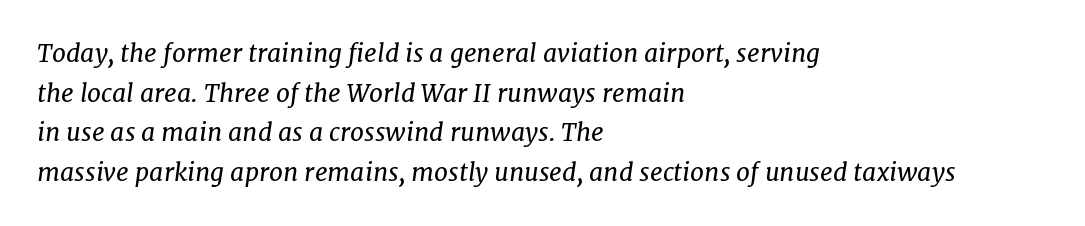
The image shows 25 px text type, italic (leaning right); set left-aligned, normal line spacing (1.59x), normal letter spacing, not underlined.
